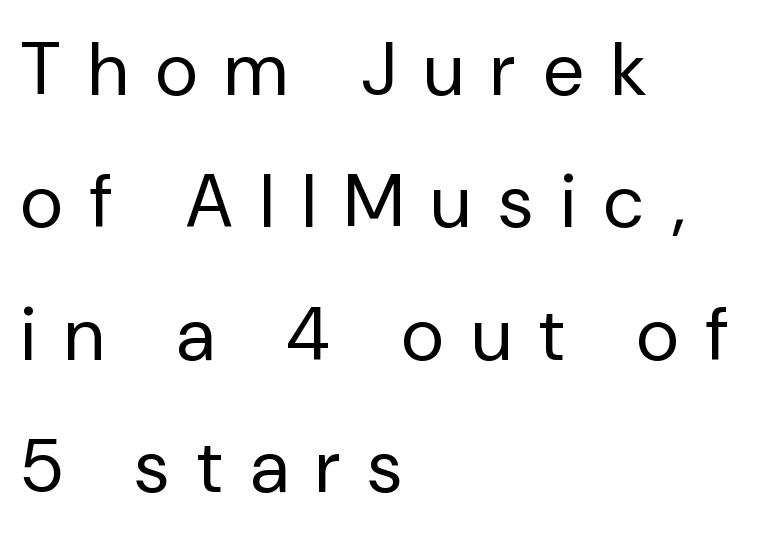
Q: Is the text bold? A: No.
Q: Is the text italic (slanted)? A: No, it is upright.
Q: Is the typeface a serif or a sans-serif typeface? A: Sans-serif.
Q: Is the text underlined? A: No.
Q: How is the paragraph aligned? A: Left-aligned.
Q: Is the spacing between letters normal or unusually wide? A: Unusually wide.
Q: Width (condensed, normal, or wide)? A: Normal.
Q: Stroke contrast? A: Low.
Q: x-height? A: Medium.
Q: Monospaced? A: No.
